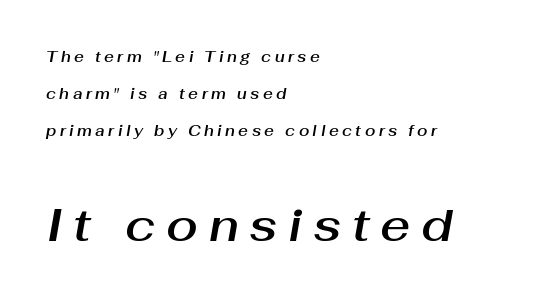
Size contrast runs from small at the top to large at the bottom. The rendering uses natural spacing where letterforms have individual widths. Each line starts at the same left margin while the right side varies. Students, observe: this is what heavily led, spacious text looks like. Notice how the stems are inclined rather than vertical — that's the hallmark of italics.
